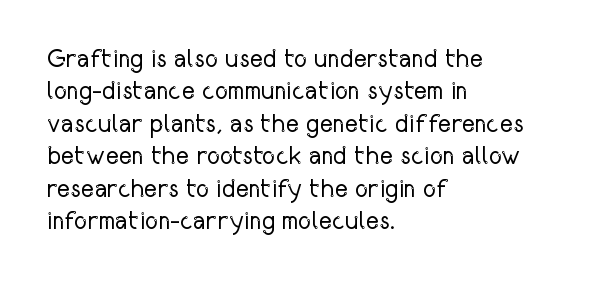
The words here are not underlined. Whoever set this chose a conventional vertical rhythm. Honestly, the letter spacing is just normal — you wouldn't notice it. Tall strokes in this sample are plumb rather than angled. Compared with a centered layout, this one pins lines to the left instead. The weight tops out at a normal text grade.
